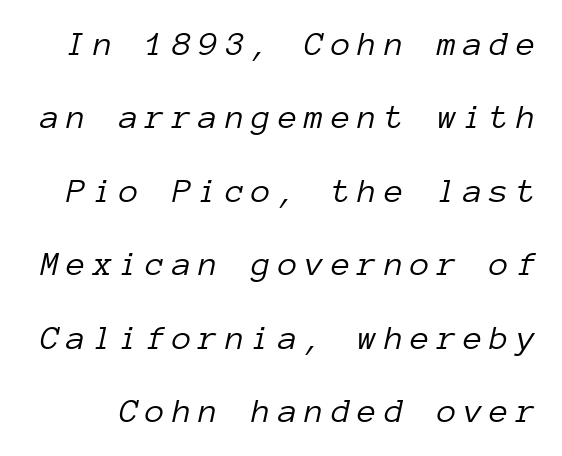
{"italic": "yes", "lean": "right", "slant_degrees": 12, "bold": "no", "weight": "light", "width": "normal", "stroke_contrast": "low", "x_height": "medium", "monospaced": "yes", "underline": "no", "line_spacing": "loose", "line_spacing_ratio": 2.1, "letter_spacing": "wide", "letter_spacing_em": 0.21, "glyph_px": 35}
